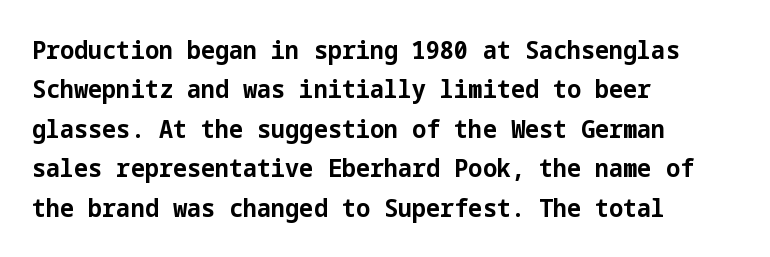
Q: Is the text bold? A: Yes.
Q: Is the text italic (slanted)? A: No, it is upright.
Q: Is the text underlined? A: No.
Q: How is the paragraph aligned? A: Left-aligned.
Q: Is the spacing between letters normal or unusually wide? A: Normal.
Q: Is the spacing between lines tight, normal or loose? A: Normal.
